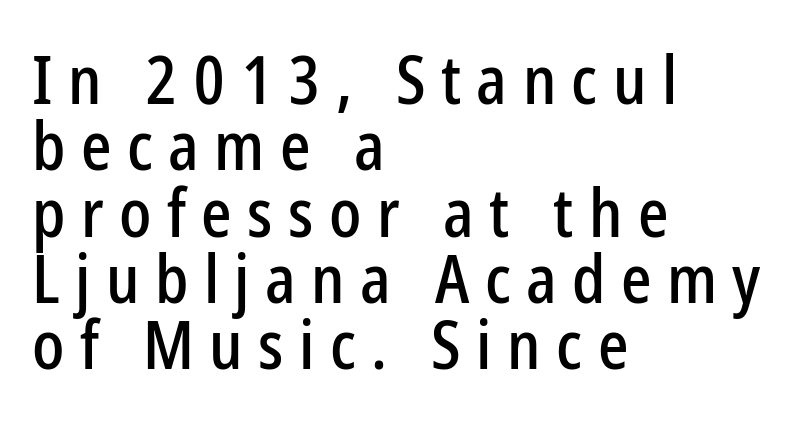
The image shows 67 px condensed sans-serif type, upright; set left-aligned, tight line spacing (0.99x), unusually wide letter spacing (+0.23 em), not underlined; low stroke contrast and a medium x-height.
